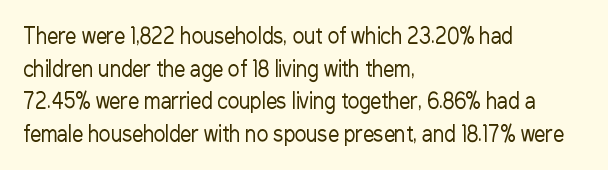
The image shows 22 px text type, upright; set left-aligned, normal line spacing (1.48x), normal letter spacing, not underlined.
